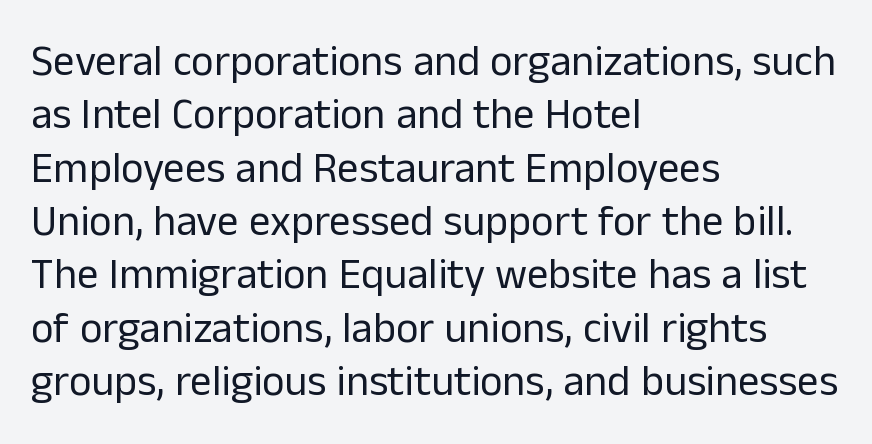
The image shows 43 px regular-weight sans-serif type, upright; set left-aligned, line spacing 1.24x, normal letter spacing, not underlined; low stroke contrast and a medium x-height.
